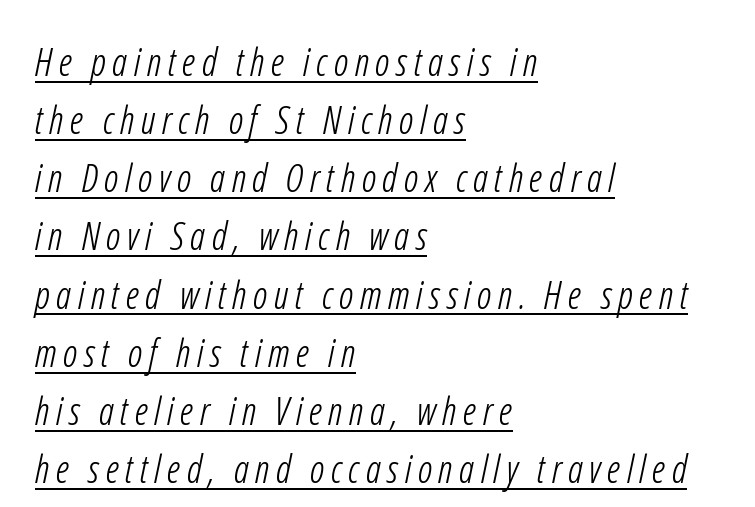
A rule runs beneath these lines of type. These lines are set flush left with a ragged right edge. This reads as an unemphasized weight, regular at the heaviest. Is this a fixed-width face? No — the glyphs have proportional, varying widths. Nothing sits at the stroke ends, so this counts as sans-serif. Normally led — the rows are evenly, conventionally spaced.
